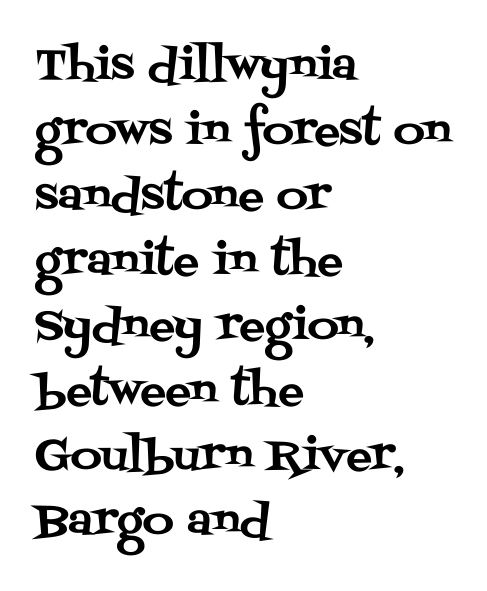
The image shows 43 px serif type, upright; set left-aligned, normal line spacing (1.51x), normal letter spacing, not underlined; medium stroke contrast and a large x-height.
